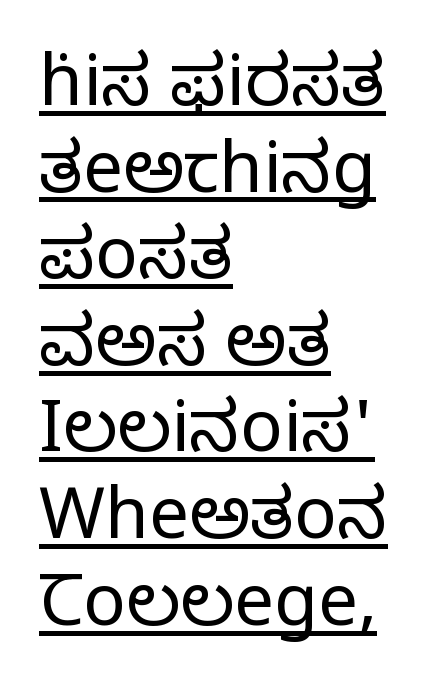
The image shows 71 px regular-weight serif type, upright; set left-aligned, line spacing 1.22x, normal letter spacing, underlined; low stroke contrast and a large x-height.
